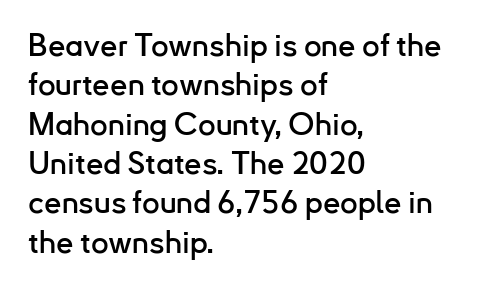
{"serif": "no", "italic": "no", "width": "normal", "stroke_contrast": "low", "x_height": "small", "monospaced": "no", "underline": "no", "align": "left", "line_spacing": "normal", "line_spacing_ratio": 1.27, "letter_spacing": "normal", "letter_spacing_em": 0.0, "glyph_px": 31}
